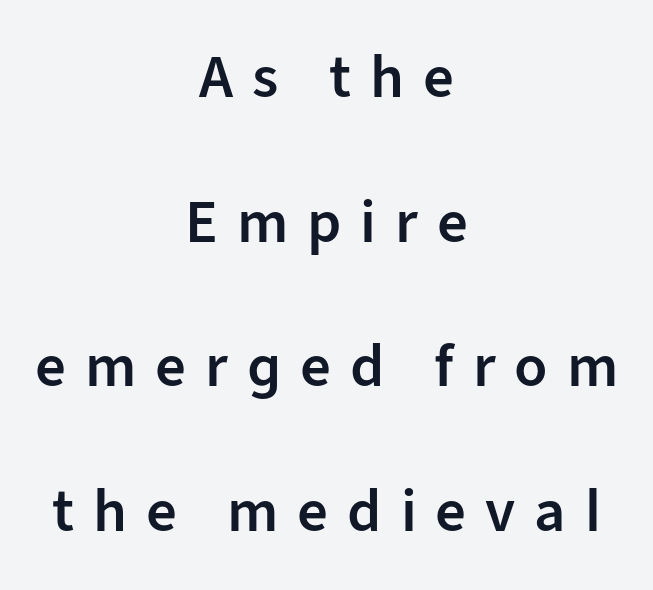
The image shows 61 px semibold sans-serif type, upright; set centered, loose line spacing (2.37x), unusually wide letter spacing (+0.31 em), not underlined; low stroke contrast and a medium x-height.
